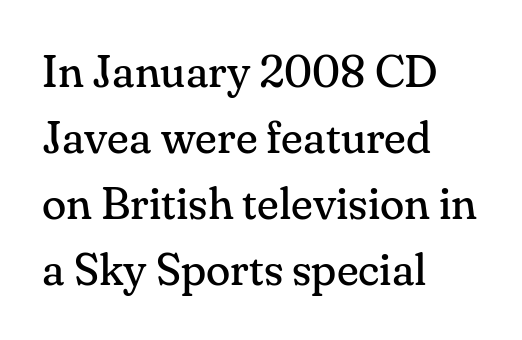
The image shows 45 px regular-weight serif type, upright; set left-aligned, normal line spacing (1.47x), normal letter spacing, not underlined; medium stroke contrast and a small x-height.
